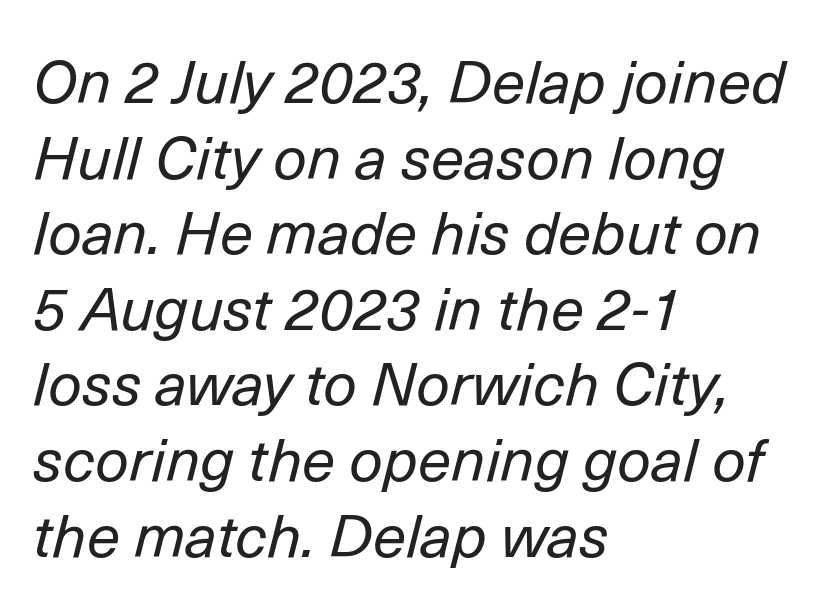
Varying glyph widths throughout — classic text-font behaviour. The foot of each line stays bare and open. When letters slant like this, we call the style italic. Students, note that the glyphs here touch the page at normal intervals.
